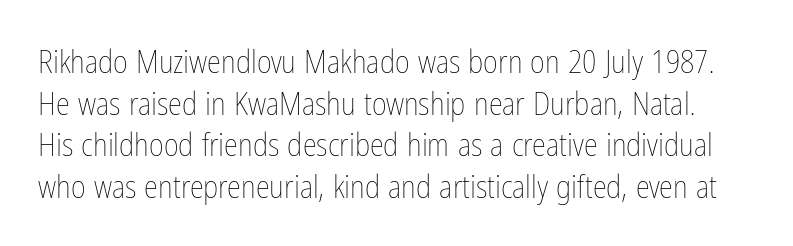
Q: Is the text bold? A: No.
Q: Is the text italic (slanted)? A: No, it is upright.
Q: Is the text underlined? A: No.
Q: Is the spacing between letters normal or unusually wide? A: Normal.
Q: Is the spacing between lines tight, normal or loose? A: Normal.
Q: Width (condensed, normal, or wide)? A: Condensed.
Q: Stroke contrast? A: Low.
Q: x-height? A: Medium.
Q: Monospaced? A: No.
